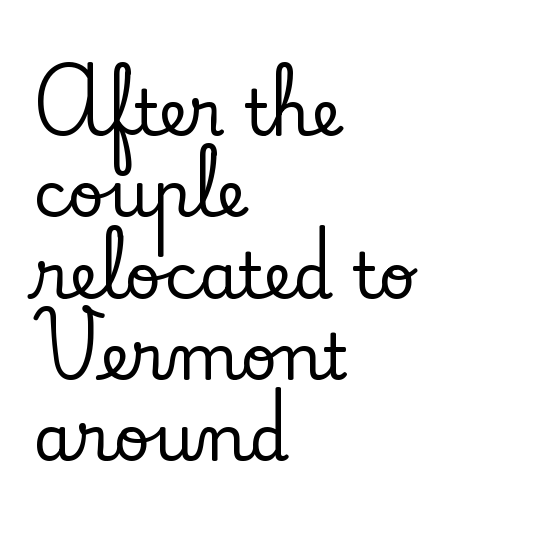
Q: Is the text italic (slanted)? A: No, it is upright.
Q: Is the typeface a serif or a sans-serif typeface? A: Serif.
Q: Is the text underlined? A: No.
Q: How is the paragraph aligned? A: Left-aligned.
Q: Is the spacing between letters normal or unusually wide? A: Normal.
Q: Is the spacing between lines tight, normal or loose? A: Normal.
Q: Width (condensed, normal, or wide)? A: Normal.
Q: Stroke contrast? A: Low.
Q: x-height? A: Small.
Q: Monospaced? A: No.
